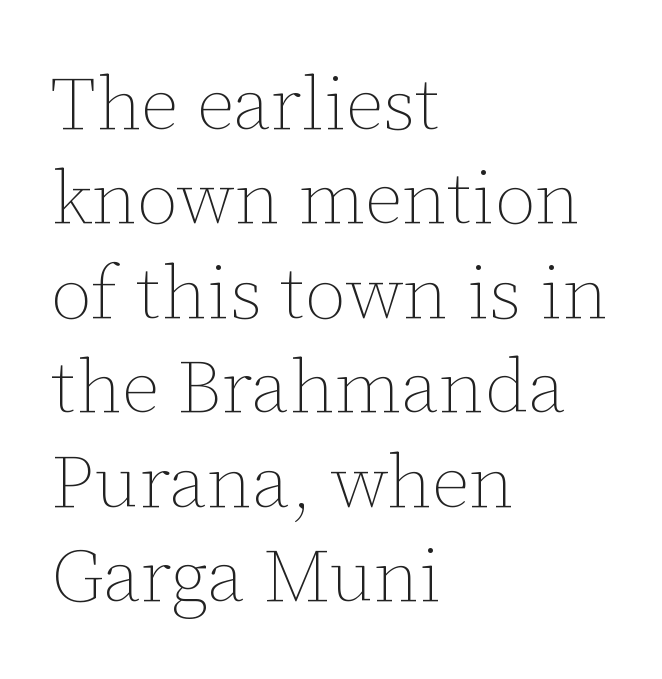
{"italic": "no", "bold": "no", "weight": "thin", "width": "normal", "stroke_contrast": "low", "x_height": "medium", "monospaced": "no", "underline": "no", "align": "left", "line_spacing": "normal", "line_spacing_ratio": 1.26, "letter_spacing": "normal", "letter_spacing_em": 0.0, "glyph_px": 75}
